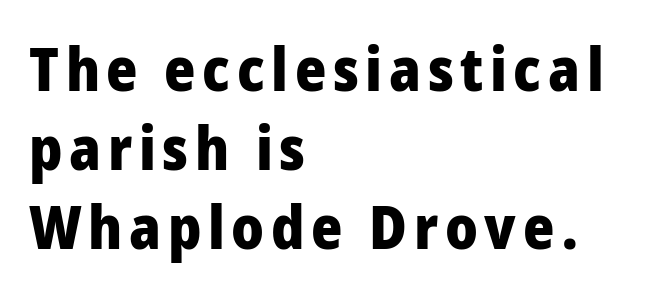
{"serif": "no", "italic": "no", "bold": "yes", "weight": "heavy", "width": "condensed", "stroke_contrast": "low", "x_height": "large", "monospaced": "no", "underline": "no", "align": "left", "line_spacing": "normal", "line_spacing_ratio": 1.32, "glyph_px": 60}
